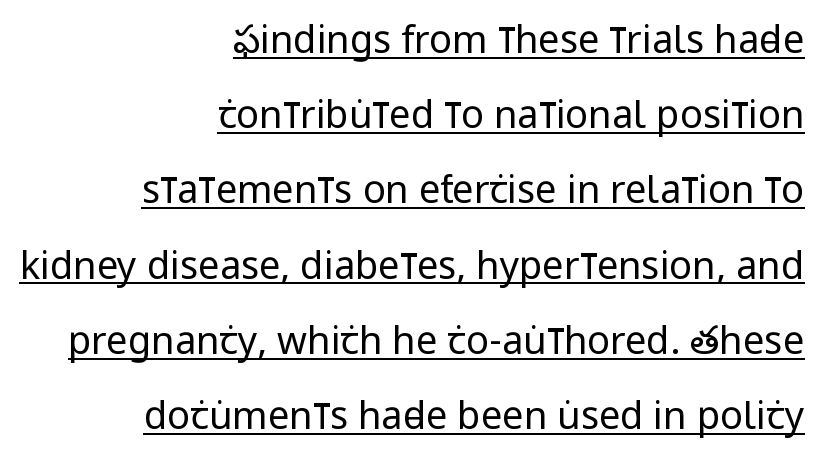
Q: Is the text bold? A: No.
Q: Is the text italic (slanted)? A: No, it is upright.
Q: Is the typeface a serif or a sans-serif typeface? A: Sans-serif.
Q: Is the text underlined? A: Yes.
Q: How is the paragraph aligned? A: Right-aligned.
Q: Is the spacing between letters normal or unusually wide? A: Normal.
Q: Is the spacing between lines tight, normal or loose? A: Loose.
Q: Width (condensed, normal, or wide)? A: Condensed.
Q: Stroke contrast? A: Low.
Q: x-height? A: Large.
Q: Monospaced? A: No.
